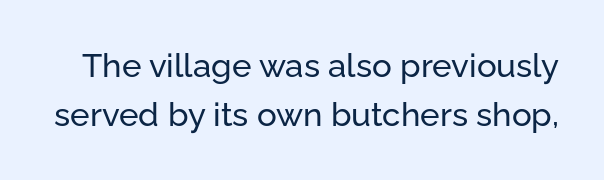
Q: Is the text italic (slanted)? A: No, it is upright.
Q: Is the typeface a serif or a sans-serif typeface? A: Sans-serif.
Q: Is the text underlined? A: No.
Q: Is the spacing between letters normal or unusually wide? A: Normal.
Q: Is the spacing between lines tight, normal or loose? A: Normal.
Q: Width (condensed, normal, or wide)? A: Normal.
Q: Stroke contrast? A: Low.
Q: x-height? A: Medium.
Q: Monospaced? A: No.
